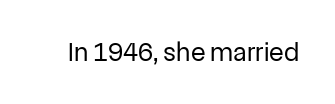
{"italic": "no", "bold": "no", "underline": "no", "letter_spacing": "normal", "letter_spacing_em": 0.0, "glyph_px": 27}
